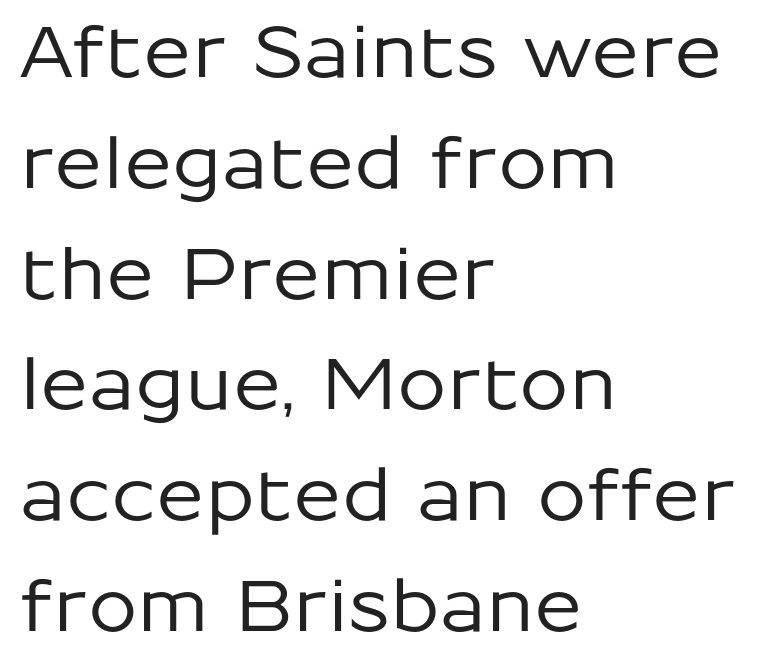
Q: Is the text italic (slanted)? A: No, it is upright.
Q: Is the typeface a serif or a sans-serif typeface? A: Sans-serif.
Q: Is the text underlined? A: No.
Q: How is the paragraph aligned? A: Left-aligned.
Q: Is the spacing between letters normal or unusually wide? A: Normal.
Q: Is the spacing between lines tight, normal or loose? A: Normal.
Q: Width (condensed, normal, or wide)? A: Normal.
Q: Stroke contrast? A: Low.
Q: x-height? A: Medium.
Q: Monospaced? A: No.
